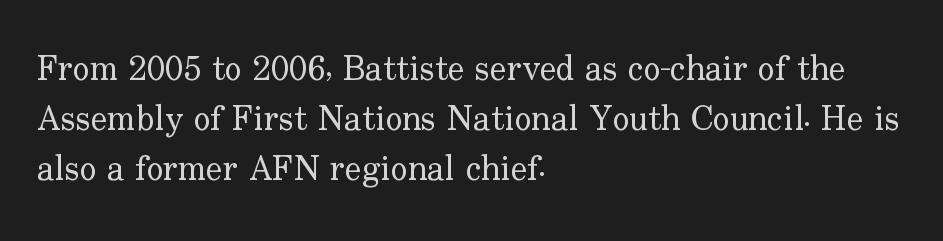
Q: Is the text bold? A: No.
Q: Is the text italic (slanted)? A: No, it is upright.
Q: Is the typeface a serif or a sans-serif typeface? A: Serif.
Q: Is the text underlined? A: No.
Q: How is the paragraph aligned? A: Left-aligned.
Q: Is the spacing between letters normal or unusually wide? A: Normal.
Q: Is the spacing between lines tight, normal or loose? A: Normal.
Q: Width (condensed, normal, or wide)? A: Normal.
Q: Stroke contrast? A: Low.
Q: x-height? A: Small.
Q: Monospaced? A: No.
